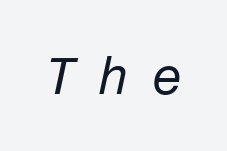
Lines of text with bare space underneath. The type is letterspaced generously, with wide tracking. A typesetter would mark this as italic. Weight: in the light-to-regular range.
